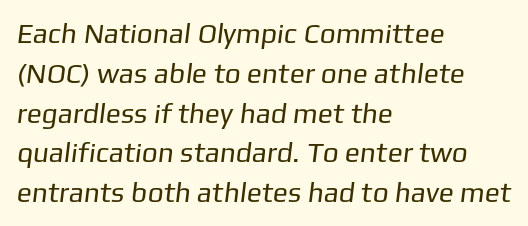
The rows are spaced the way most documents space them. The type is set solid horizontally, with unmodified tracking. No chunkiness to these letters — they're not bold. Note the varied advance widths — an 'i' is clearly narrower than an 'm'.
